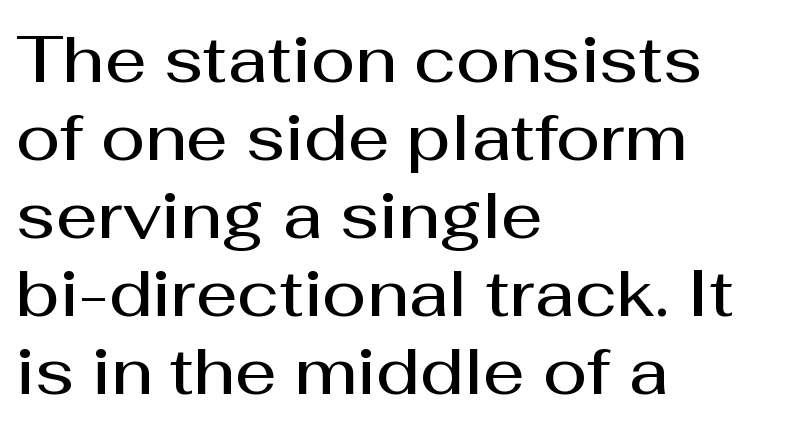
The image shows 65 px semibold sans-serif type, upright; set left-aligned, line spacing 1.2x, normal letter spacing, not underlined; medium stroke contrast and a medium x-height.
